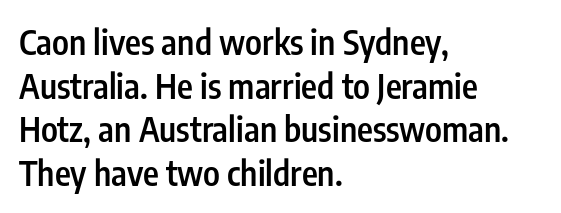
The letters carry no serifs — their stems end cleanly without finishing strokes. Does extra space separate the letters? No, they use regular spacing. Underline: absent. Summary of weight: moderately heavy, a semibold.
